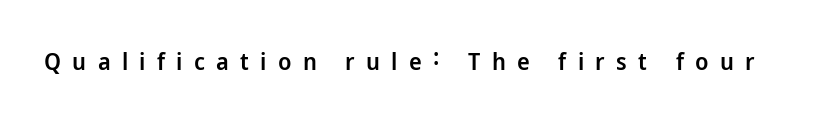
Q: Is the text bold? A: Semi-bold.
Q: Is the text italic (slanted)? A: No, it is upright.
Q: Is the text underlined? A: No.
Q: Is the spacing between letters normal or unusually wide? A: Unusually wide.
